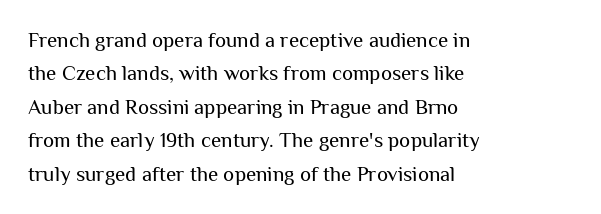
The image shows 21 px text type, upright; set left-aligned, normal line spacing (1.59x), normal letter spacing, not underlined.
